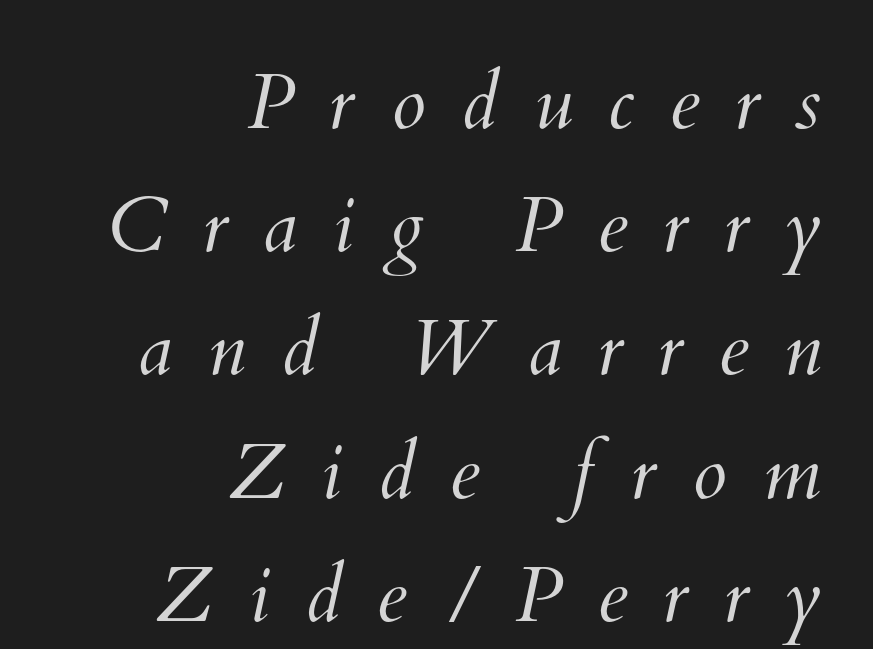
Q: Is the text bold? A: No.
Q: Is the text underlined? A: No.
Q: How is the paragraph aligned? A: Right-aligned.
Q: Is the spacing between letters normal or unusually wide? A: Unusually wide.
Q: Is the spacing between lines tight, normal or loose? A: Normal.
Q: Width (condensed, normal, or wide)? A: Normal.
Q: Stroke contrast? A: Medium.
Q: x-height? A: Small.
Q: Monospaced? A: No.
